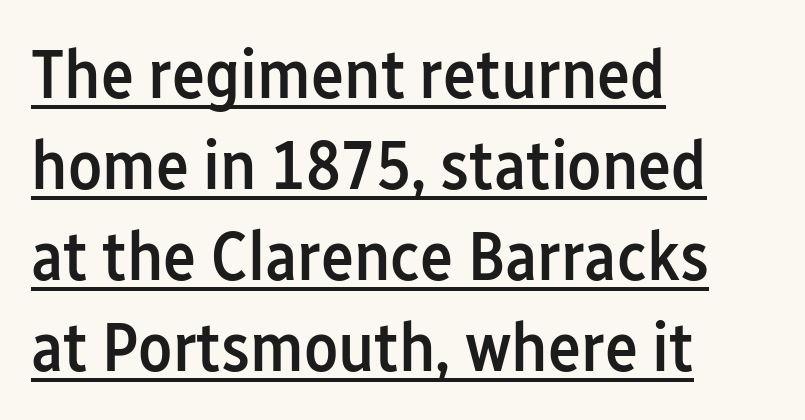
Is the block centered? No — it sits flush against the left margin. Standard letterfit; no display-style spreading of the glyphs. Is there an underline? Yes — a line sits under the letters. Weight: semibold (demi).
